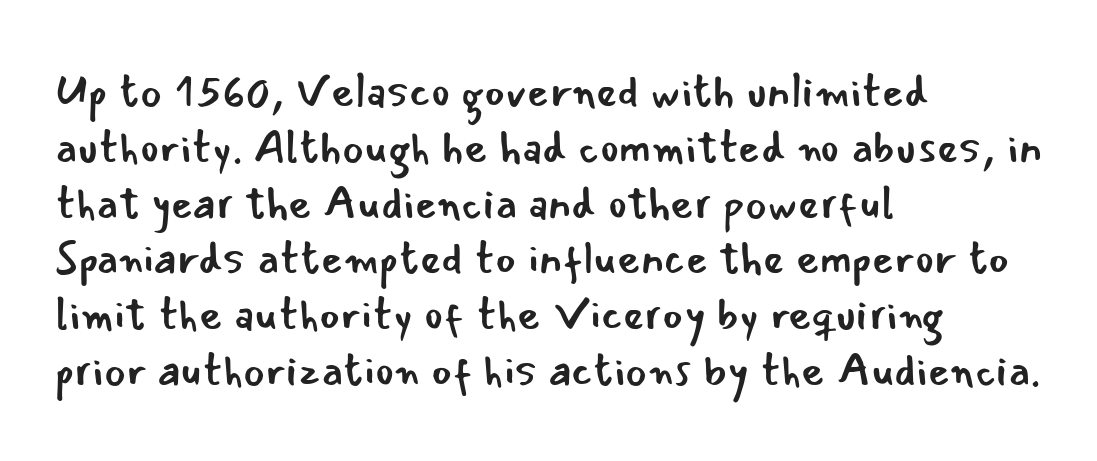
The image shows 45 px regular-weight sans-serif type, upright; set left-aligned, line spacing 1.24x, normal letter spacing, not underlined; low stroke contrast and a small x-height.
